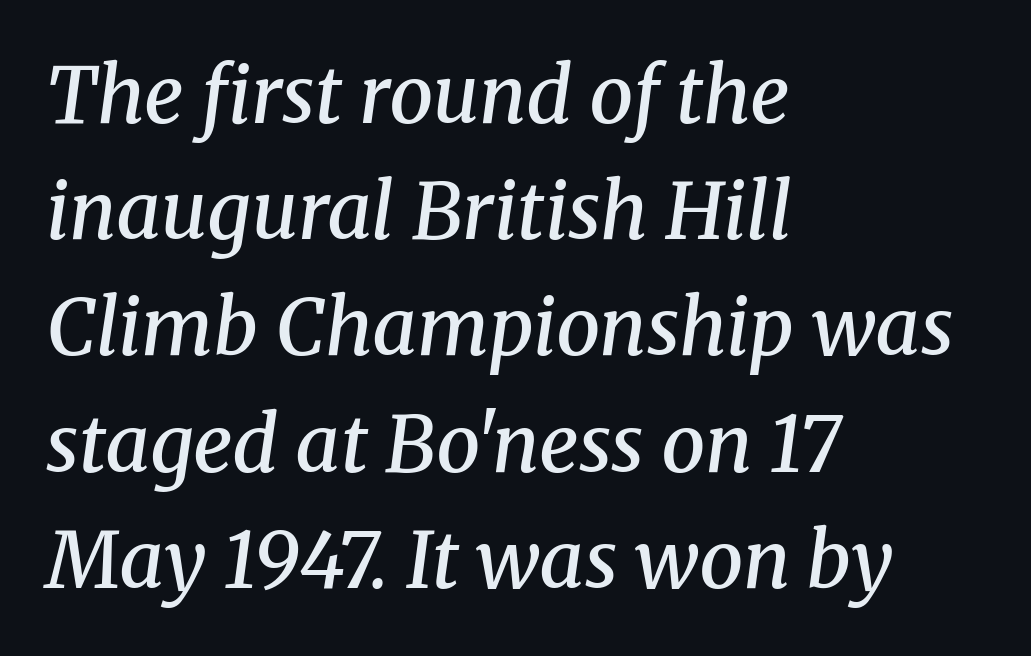
{"serif": "yes", "italic": "yes", "lean": "right", "slant_degrees": 8, "bold": "semi", "weight": "semibold", "width": "normal", "stroke_contrast": "medium", "x_height": "medium", "monospaced": "no", "underline": "no", "align": "left", "line_spacing": "normal", "line_spacing_ratio": 1.49, "letter_spacing": "normal", "letter_spacing_em": 0.0, "glyph_px": 78}
